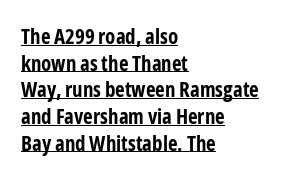
The image shows 21 px bold type, upright; set left-aligned, normal line spacing (1.27x), normal letter spacing, underlined.
